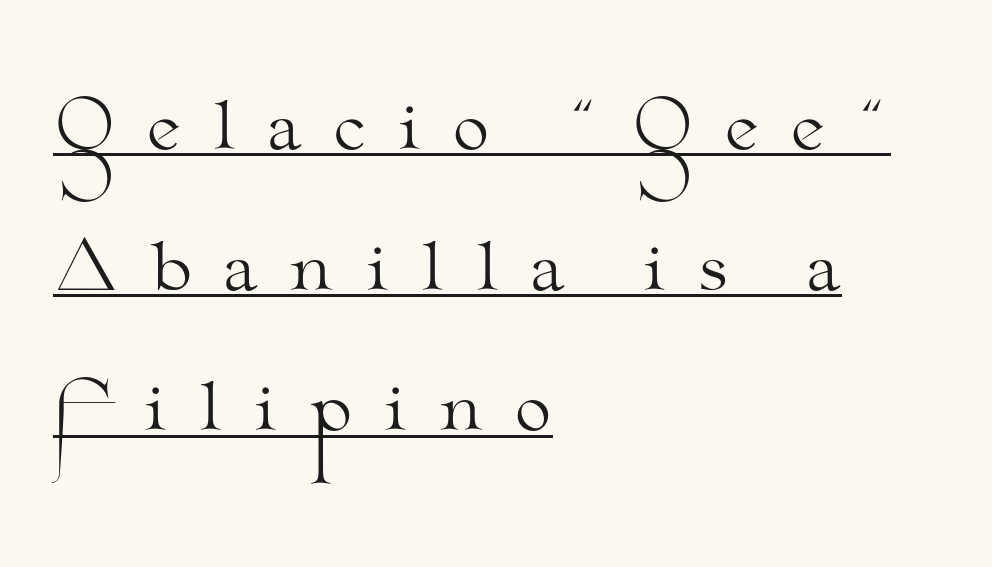
The compositor pushed each line to the left boundary. How would I describe the line gaps? Wide and relaxed. The letterforms stand isolated, each surrounded by extra space. No italicization has been applied; the sample stays upright. Every word sits above its own underline.
